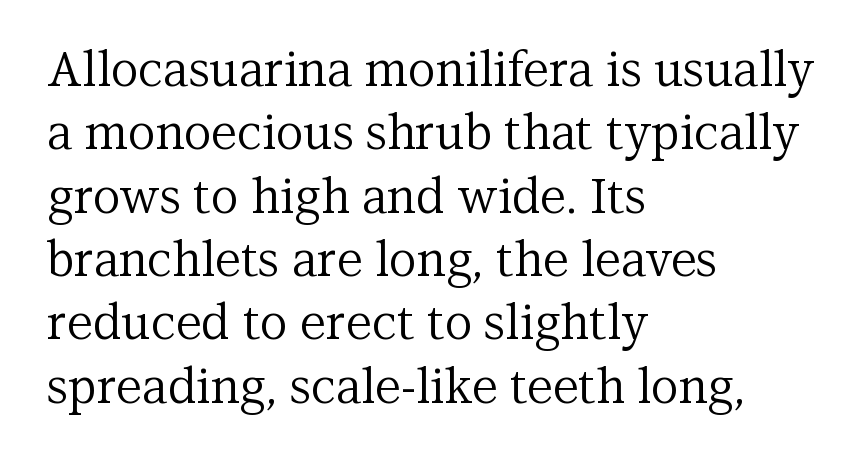
Q: Is the text bold? A: No.
Q: Is the text italic (slanted)? A: No, it is upright.
Q: Is the typeface a serif or a sans-serif typeface? A: Serif.
Q: Is the text underlined? A: No.
Q: How is the paragraph aligned? A: Left-aligned.
Q: Is the spacing between letters normal or unusually wide? A: Normal.
Q: Is the spacing between lines tight, normal or loose? A: Normal.
Q: Width (condensed, normal, or wide)? A: Normal.
Q: Stroke contrast? A: Medium.
Q: x-height? A: Medium.
Q: Monospaced? A: No.
